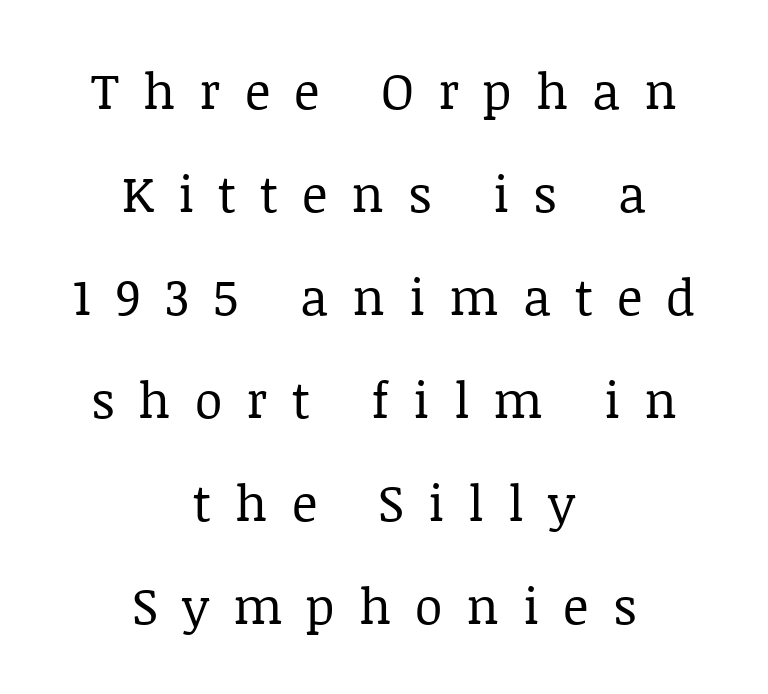
Tracking here is generous; glyphs stand well apart from one another. This sample uses an upright cut, with every glyph sitting square on the baseline. These glyphs show unthickened strokes, regular width or finer. The specimen omits any rule beneath the text block's lines. Whoever set this chose breathing room over compactness in the vertical rhythm. A typesetter would call this proportional, since set widths differ per character.
